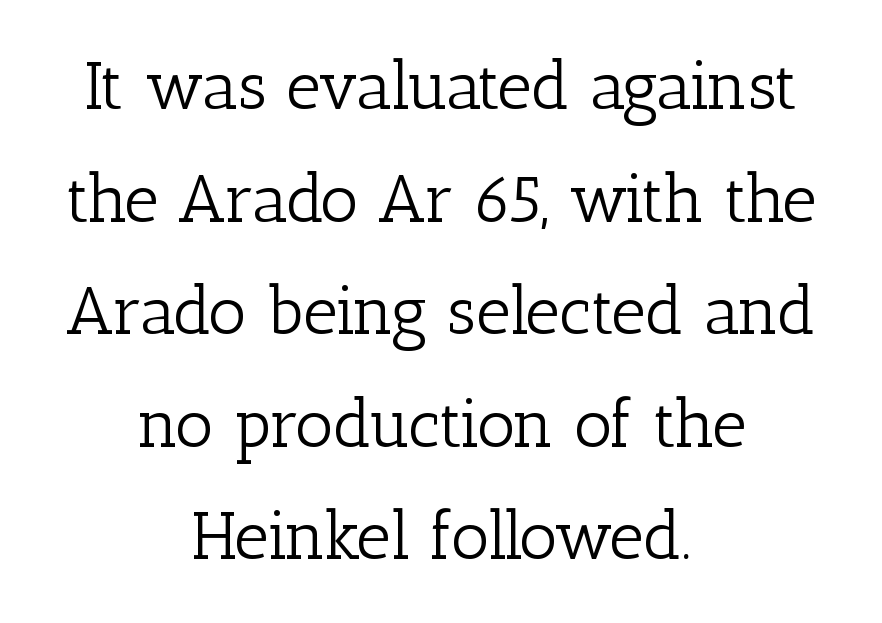
Unlike a clean sans, this face finishes its strokes with serifs. Teacher's note: observe the equal gaps on both sides — that is centered alignment. Horizontal bands of white between lines are of average thickness. Stroke thickness stays within the range of a standard reading face or lighter. A typesetter would call this proportional, since set widths differ per character.
